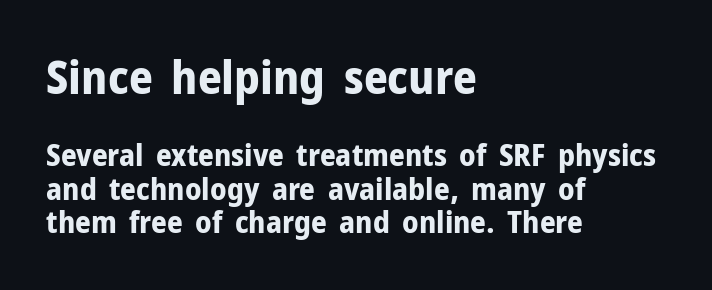
Q: Is the text bold? A: Yes.
Q: Is the text italic (slanted)? A: No, it is upright.
Q: Is the typeface a serif or a sans-serif typeface? A: Sans-serif.
Q: Is the text underlined? A: No.
Q: How is the paragraph aligned? A: Left-aligned.
Q: Is the spacing between letters normal or unusually wide? A: Normal.
Q: Is the spacing between lines tight, normal or loose? A: Tight.
Q: Which block of text is set in a larger size, the first (top) or the second (bottom)? A: The first (top) one.
Q: Width (condensed, normal, or wide)? A: Normal.
Q: Stroke contrast? A: Low.
Q: x-height? A: Medium.
Q: Monospaced? A: No.
